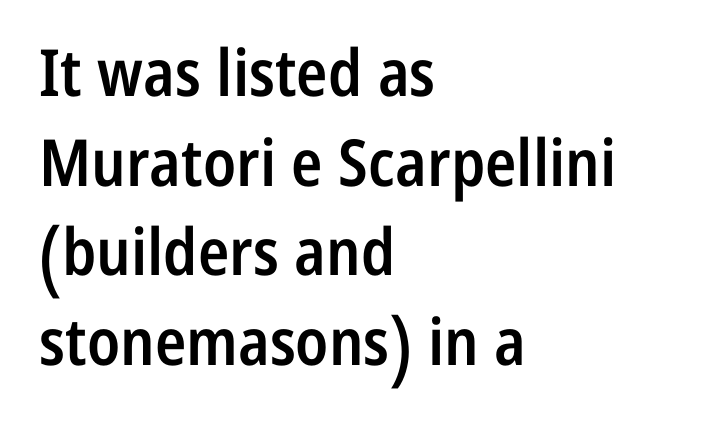
Q: Is the text bold? A: Semi-bold.
Q: Is the text italic (slanted)? A: No, it is upright.
Q: Is the typeface a serif or a sans-serif typeface? A: Sans-serif.
Q: Is the text underlined? A: No.
Q: How is the paragraph aligned? A: Left-aligned.
Q: Is the spacing between letters normal or unusually wide? A: Normal.
Q: Is the spacing between lines tight, normal or loose? A: Normal.
Q: Width (condensed, normal, or wide)? A: Condensed.
Q: Stroke contrast? A: Low.
Q: x-height? A: Medium.
Q: Monospaced? A: No.
